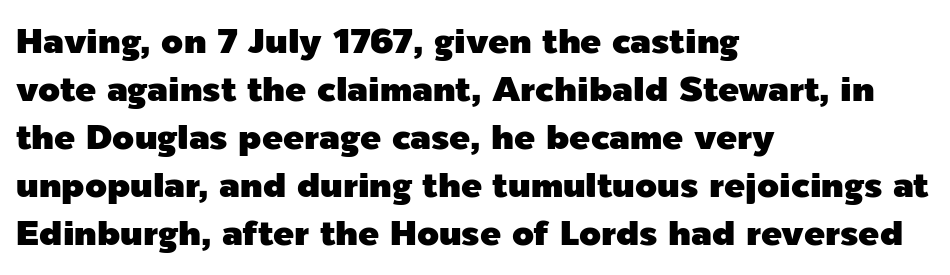
The image shows 35 px sans-serif type, upright; set left-aligned, normal line spacing (1.37x), normal letter spacing, not underlined; a medium x-height.
